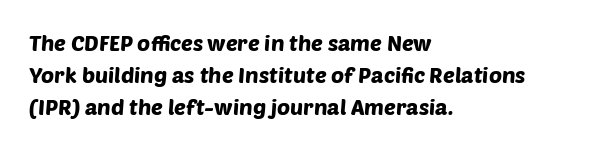
The image shows 22 px text type; set left-aligned, normal line spacing (1.46x), normal letter spacing, not underlined.
